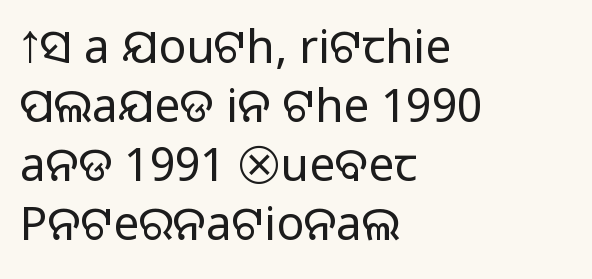
The passage shown is not bold in any degree. Serifs: no, the terminals of the letterforms are clean. Honestly, the letter spacing is just normal — you wouldn't notice it. Typeset ragged right — the left edge is the straight one. This sample has the flowing, uneven cadence of proportional lettering. Has an underline been added? It has not.
